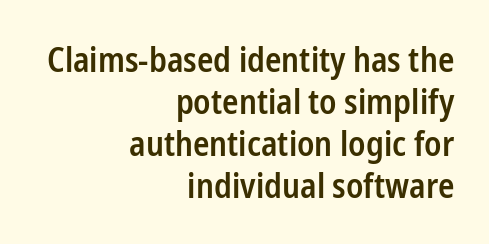
Q: Is the text bold? A: Semi-bold.
Q: Is the text italic (slanted)? A: No, it is upright.
Q: Is the typeface a serif or a sans-serif typeface? A: Sans-serif.
Q: Is the text underlined? A: No.
Q: How is the paragraph aligned? A: Right-aligned.
Q: Is the spacing between letters normal or unusually wide? A: Normal.
Q: Width (condensed, normal, or wide)? A: Condensed.
Q: Stroke contrast? A: Low.
Q: x-height? A: Medium.
Q: Monospaced? A: No.
